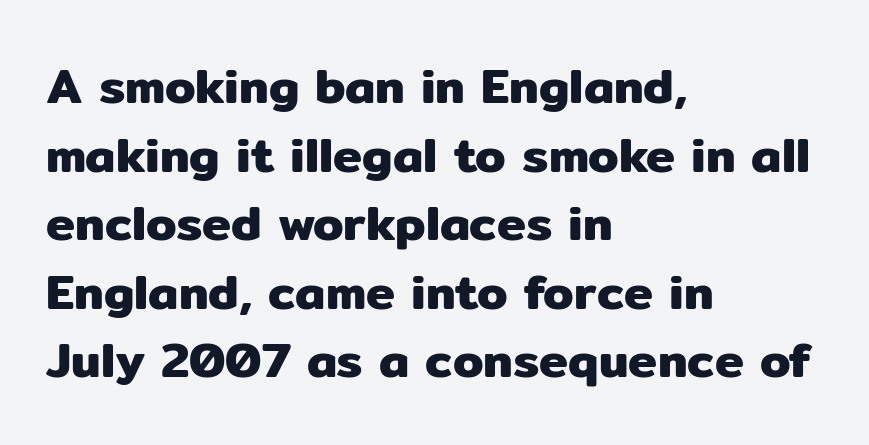
The type family on display is of the sans-serif kind. This sample has the flowing, uneven cadence of proportional lettering. The passage shown stacks its lines at a standard gap. Does the lettering tilt? It doesn't — this is upright. There is no visible air inserted between adjacent glyphs. Letters rest on an invisible, unmarked baseline.
